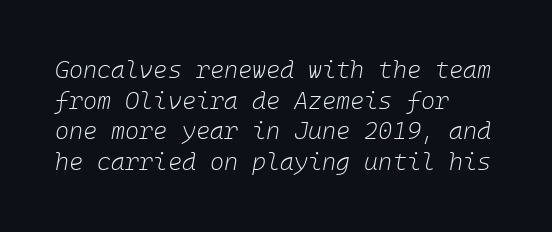
{"italic": "yes", "lean": "right", "slant_degrees": 10, "bold": "no", "underline": "no", "align": "left", "line_spacing": "normal", "line_spacing_ratio": 1.28, "letter_spacing": "normal", "letter_spacing_em": 0.0, "glyph_px": 24}
